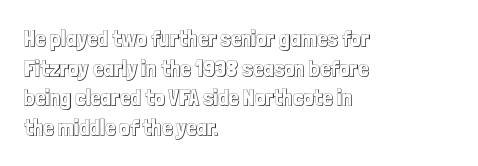
{"italic": "no", "underline": "no", "align": "left", "line_spacing": "normal", "line_spacing_ratio": 1.29, "letter_spacing": "normal", "letter_spacing_em": 0.0, "glyph_px": 23}
